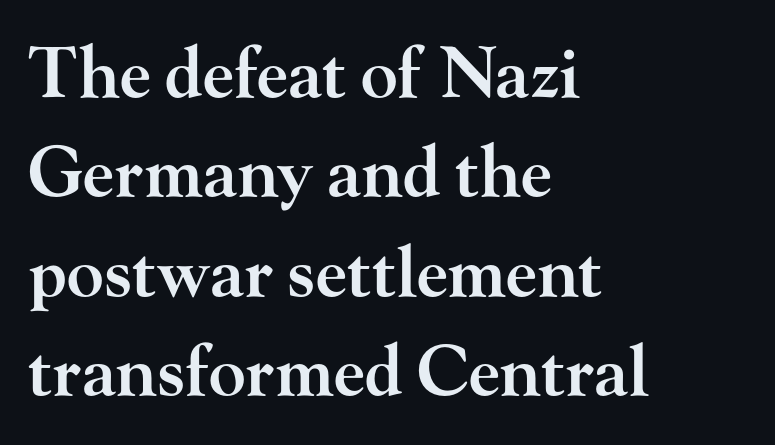
The image shows 69 px semibold, wide serif type, upright; set left-aligned, normal line spacing (1.44x), normal letter spacing, not underlined; high stroke contrast and a small x-height.
